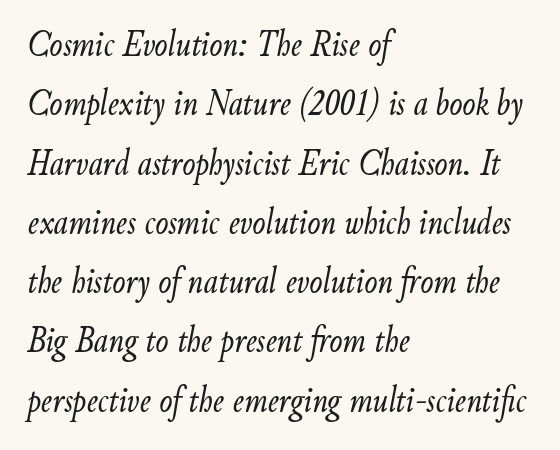
Q: Is the text bold? A: No.
Q: Is the text italic (slanted)? A: Yes, it leans right by about 9 degrees.
Q: Is the text underlined? A: No.
Q: How is the paragraph aligned? A: Left-aligned.
Q: Is the spacing between letters normal or unusually wide? A: Normal.
Q: Is the spacing between lines tight, normal or loose? A: Normal.
Q: Width (condensed, normal, or wide)? A: Condensed.
Q: Stroke contrast? A: Low.
Q: x-height? A: Small.
Q: Monospaced? A: No.
